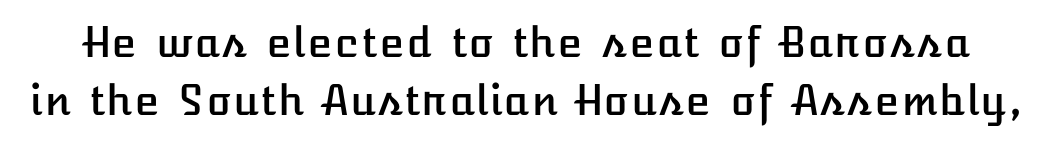
The image shows 41 px text type, upright; set normal line spacing (1.41x), normal letter spacing, not underlined; low stroke contrast and a medium x-height.
